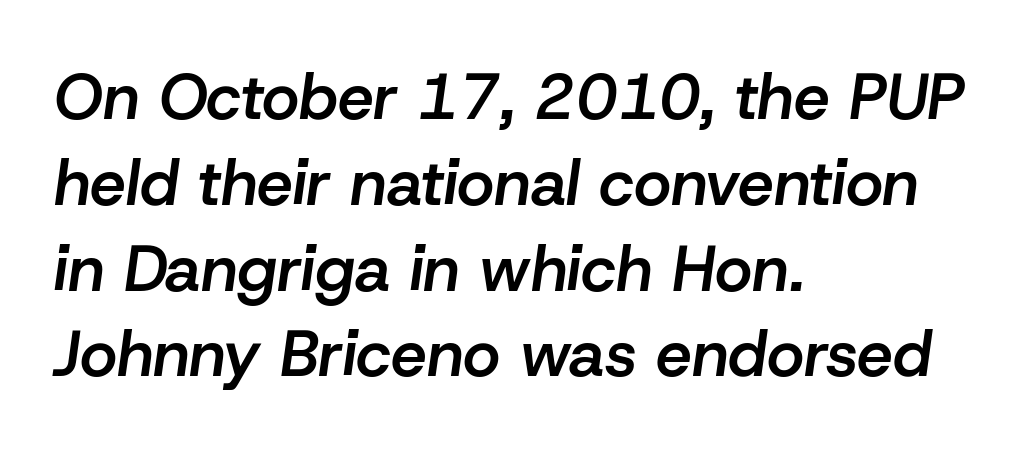
Q: Is the text bold? A: Semi-bold.
Q: Is the text italic (slanted)? A: Yes, it leans right by about 8 degrees.
Q: Is the text underlined? A: No.
Q: How is the paragraph aligned? A: Left-aligned.
Q: Is the spacing between letters normal or unusually wide? A: Normal.
Q: Is the spacing between lines tight, normal or loose? A: Normal.
Q: Width (condensed, normal, or wide)? A: Normal.
Q: Stroke contrast? A: Low.
Q: x-height? A: Medium.
Q: Monospaced? A: No.
